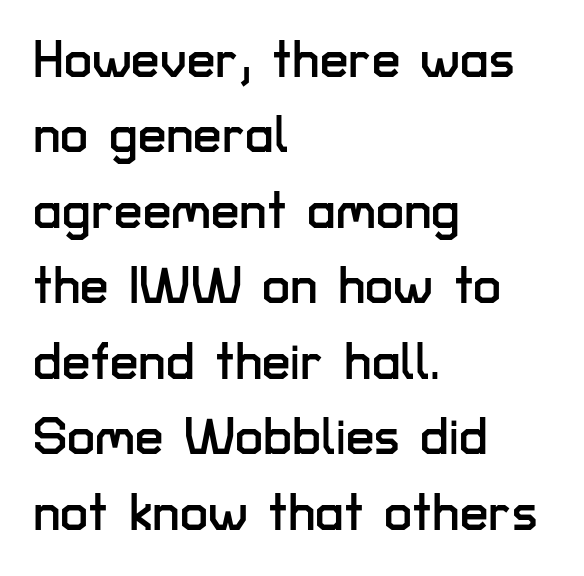
The lines sit at an ordinary, default distance from one another. The font family rendered here belongs to the sans-serif group. The strip under each line holds only bare page. Proportional: the letters do not fall into vertical columns. The type is set solid horizontally, with unmodified tracking. If you drew a ruler down the left edge, every line would touch it.
